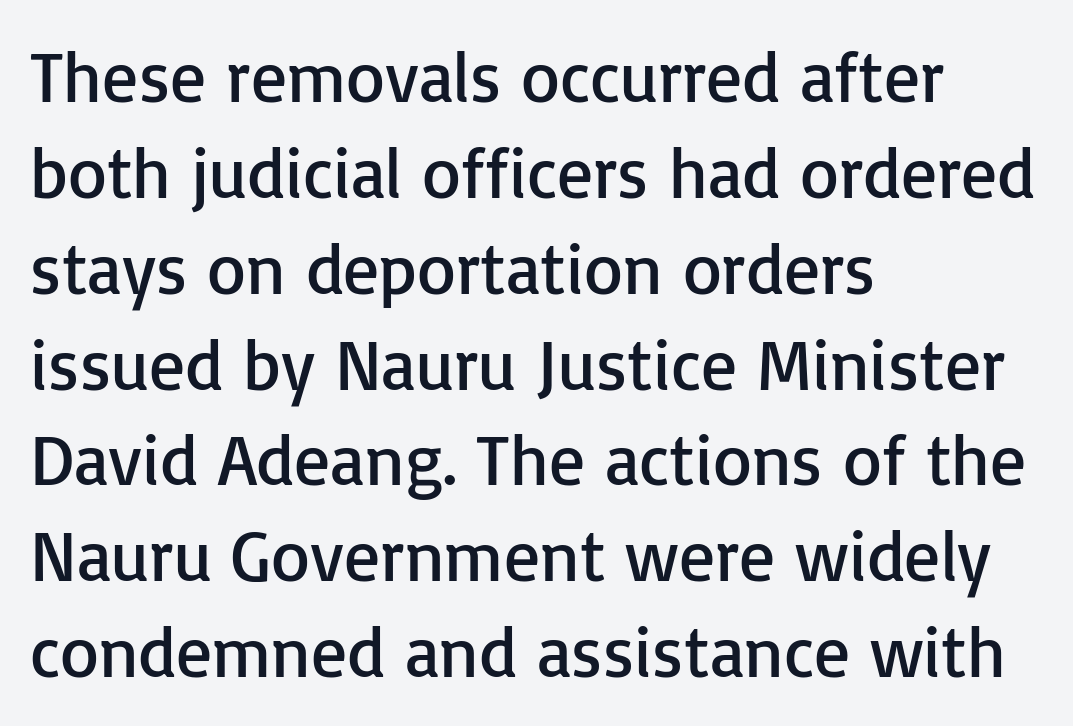
{"serif": "no", "italic": "no", "bold": "no", "weight": "regular", "width": "normal", "stroke_contrast": "low", "x_height": "medium", "monospaced": "no", "underline": "no", "align": "left", "line_spacing": "normal", "line_spacing_ratio": 1.35, "letter_spacing": "normal", "letter_spacing_em": 0.0, "glyph_px": 71}
